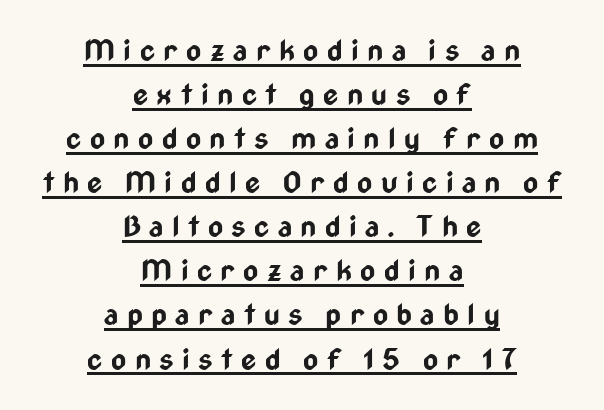
Q: Is the text bold? A: Yes.
Q: Is the text italic (slanted)? A: No, it is upright.
Q: Is the typeface a serif or a sans-serif typeface? A: Sans-serif.
Q: Is the text underlined? A: Yes.
Q: How is the paragraph aligned? A: Centered.
Q: Is the spacing between letters normal or unusually wide? A: Unusually wide.
Q: Is the spacing between lines tight, normal or loose? A: Normal.
Q: Width (condensed, normal, or wide)? A: Condensed.
Q: Stroke contrast? A: Low.
Q: x-height? A: Medium.
Q: Monospaced? A: No.
